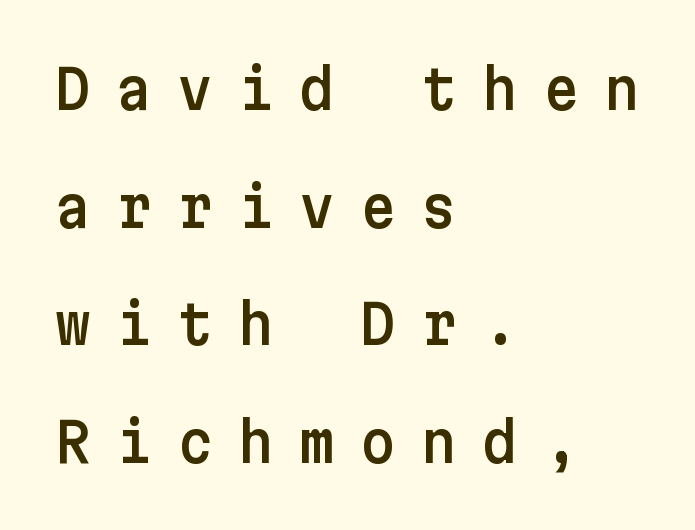
The image shows 55 px sans-serif type, upright; set left-aligned, loose line spacing (2.14x), unusually wide letter spacing (+0.46 em), not underlined; low stroke contrast and a medium x-height.
